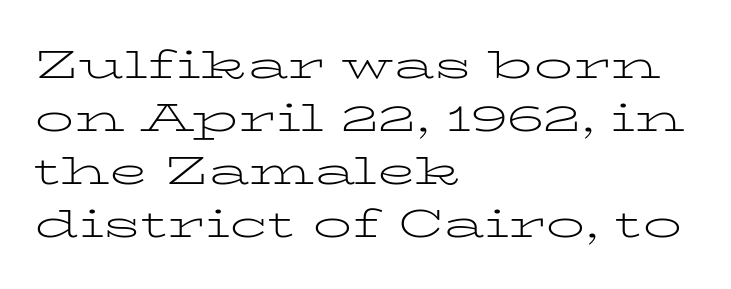
{"serif": "yes", "italic": "no", "bold": "no", "weight": "light", "width": "wide", "stroke_contrast": "low", "x_height": "medium", "monospaced": "no", "underline": "no", "align": "left", "line_spacing": "normal", "line_spacing_ratio": 1.36, "letter_spacing": "normal", "letter_spacing_em": 0.0, "glyph_px": 39}
